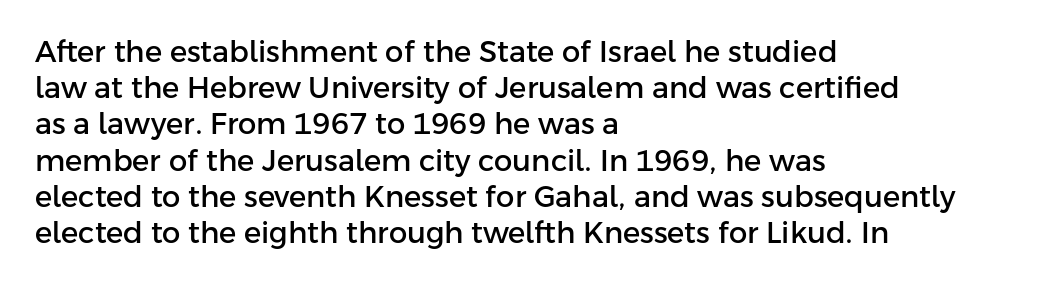
Nope, no serifs anywhere on these letters. Is this a fixed-width face? No — the glyphs have proportional, varying widths. A normal amount of white space separates one row of letters from the next. Beneath every word, the page is bare. Nope, not italic — everything's standing straight.
